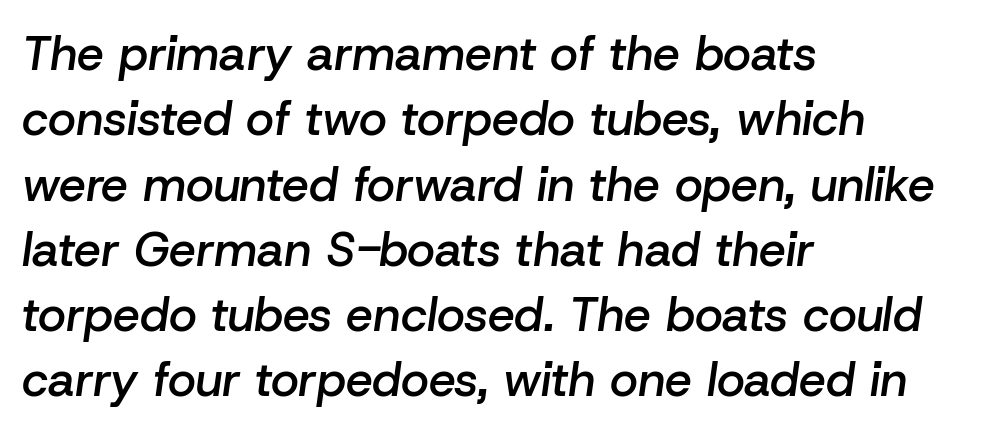
{"italic": "yes", "lean": "right", "slant_degrees": 8, "bold": "semi", "weight": "semibold", "width": "normal", "stroke_contrast": "low", "x_height": "medium", "monospaced": "no", "underline": "no", "align": "left", "line_spacing": "normal", "line_spacing_ratio": 1.36, "letter_spacing": "normal", "letter_spacing_em": 0.0, "glyph_px": 48}
